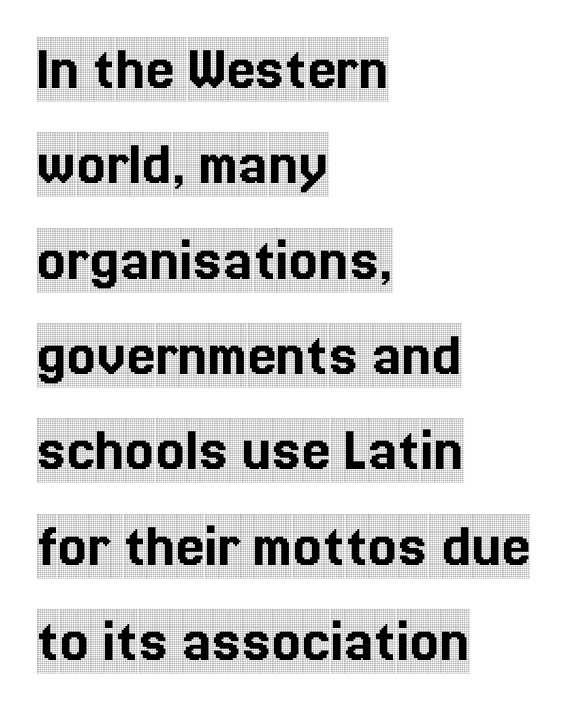
The image shows 64 px condensed serif type, upright; set left-aligned, normal line spacing (1.49x), normal letter spacing, not underlined; a large x-height.
